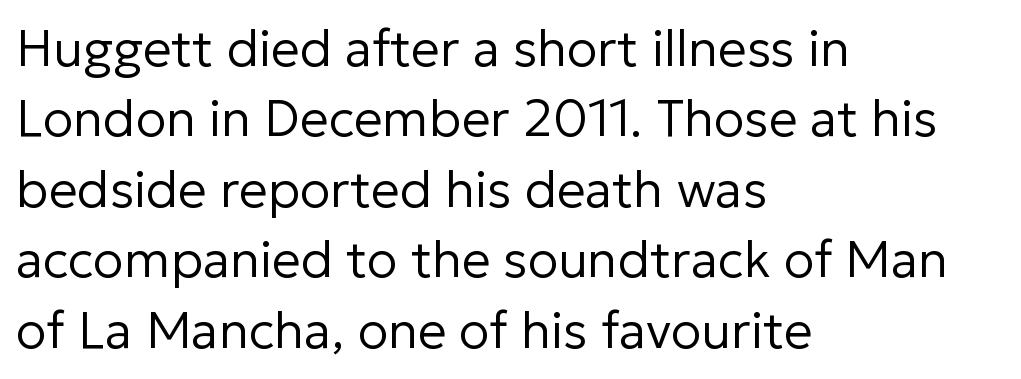
The font's upright variant was chosen for this text. Casual observation: everything's shoved over to the left. The passage shown is typed in a proportional face where columns would drift. No extra tracking has been applied to these lines.
